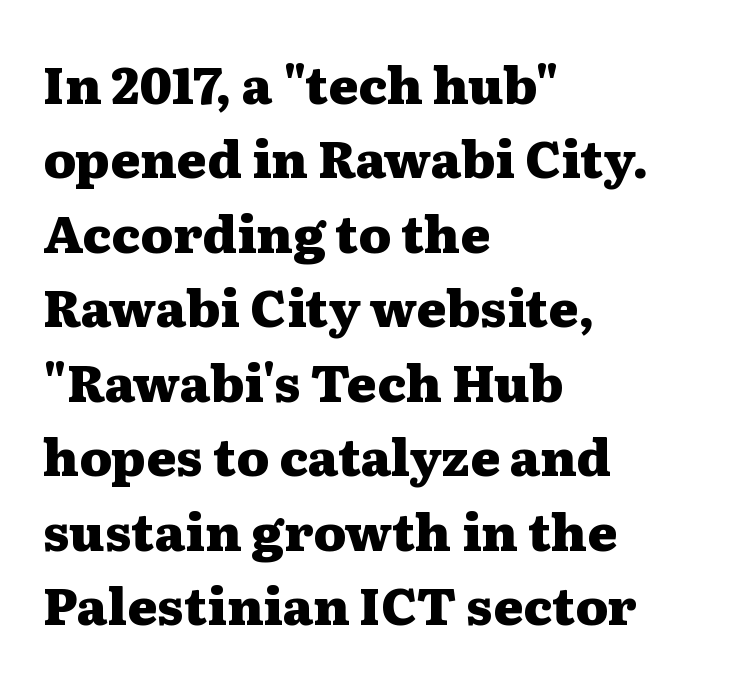
Small tapered or slab feet sit at the stroke ends, so this counts as serif. The axis of the letterforms is exactly vertical. Short note: letters normally spaced. A full-strength bold gives these letters their thick strokes. You could not count columns in this text — the font is proportionally spaced. Alignment: flush left.
